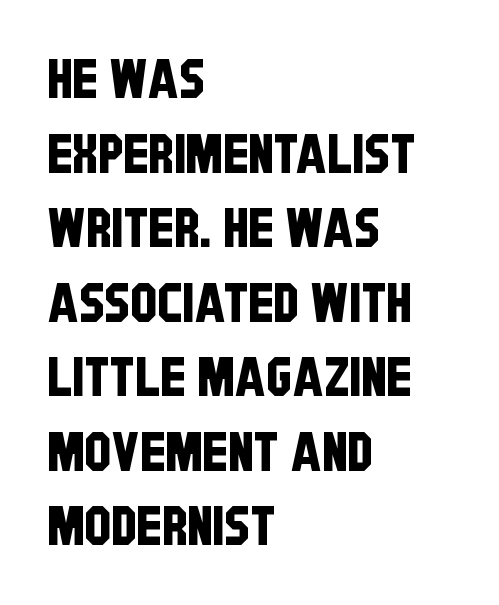
{"serif": "no", "width": "condensed", "stroke_contrast": "low", "x_height": "large", "monospaced": "no", "underline": "no", "align": "left", "line_spacing": "normal", "line_spacing_ratio": 1.38, "letter_spacing": "normal", "letter_spacing_em": 0.0, "glyph_px": 54}
